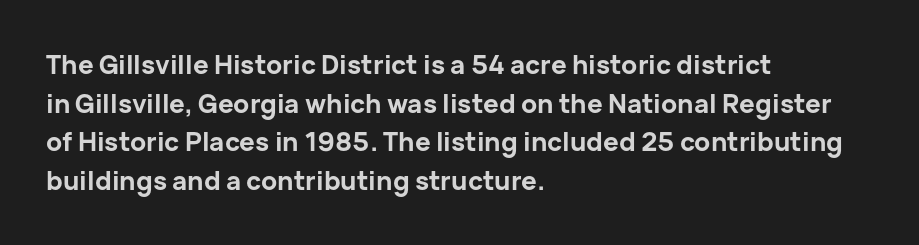
{"italic": "no", "bold": "yes", "underline": "no", "align": "left", "line_spacing": "normal", "line_spacing_ratio": 1.49, "letter_spacing": "normal", "letter_spacing_em": 0.0, "glyph_px": 26}
